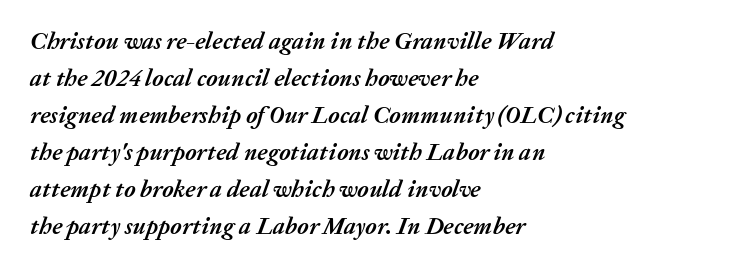
The image shows 24 px bold type, italic (leaning right); set left-aligned, normal line spacing (1.54x), normal letter spacing, not underlined.
